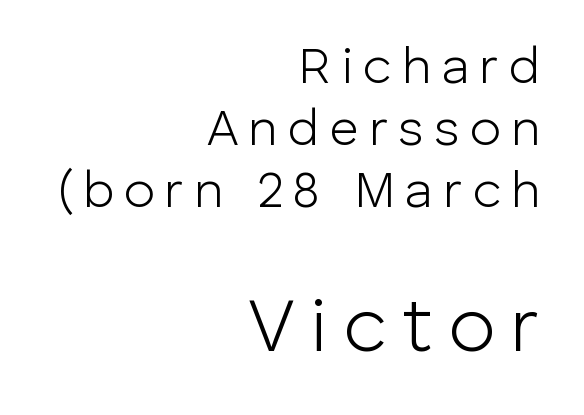
Q: Is the text bold? A: No.
Q: Is the text italic (slanted)? A: No, it is upright.
Q: Is the typeface a serif or a sans-serif typeface? A: Sans-serif.
Q: Is the text underlined? A: No.
Q: How is the paragraph aligned? A: Right-aligned.
Q: Is the spacing between letters normal or unusually wide? A: Unusually wide.
Q: Which block of text is set in a larger size, the first (top) or the second (bottom)? A: The second (bottom) one.
Q: Width (condensed, normal, or wide)? A: Normal.
Q: Stroke contrast? A: Low.
Q: x-height? A: Medium.
Q: Monospaced? A: No.
